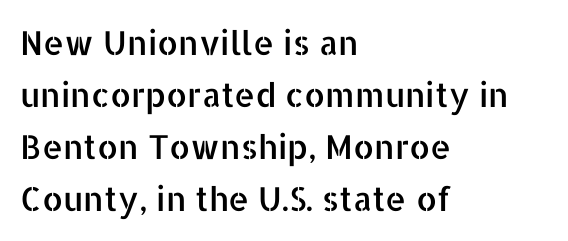
{"serif": "no", "italic": "no", "width": "normal", "stroke_contrast": "low", "x_height": "medium", "monospaced": "no", "underline": "no", "align": "left", "line_spacing": "normal", "line_spacing_ratio": 1.58, "letter_spacing": "normal", "letter_spacing_em": 0.0, "glyph_px": 33}
